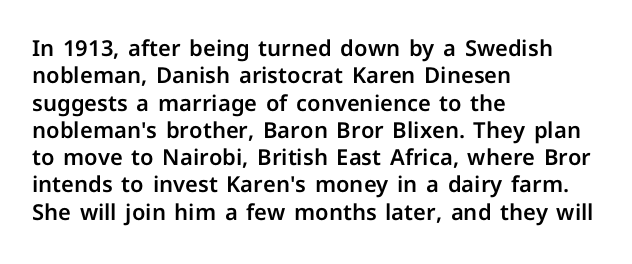
The image shows 22 px text type, upright; set left-aligned, line spacing 1.24x, normal letter spacing, not underlined.
